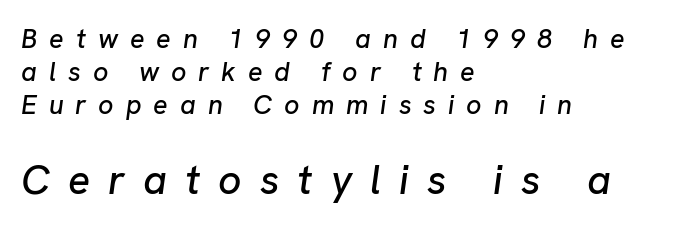
The setting favours the left margin, as ordinary paragraphs usually do. The specimen omits any rule beneath the text block's lines. Visually, the bottom section dominates because its glyphs are scaled up. Do the characters align in a grid? No, the font is proportional. The text carries the slant typical of an italic or oblique font.
